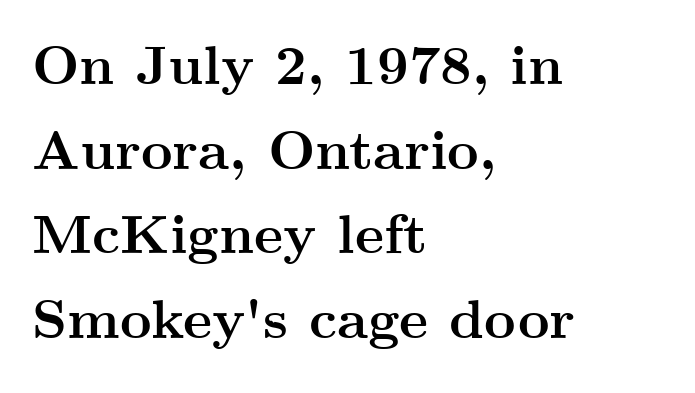
{"serif": "yes", "italic": "no", "bold": "yes", "weight": "semibold", "width": "wide", "stroke_contrast": "medium", "x_height": "small", "monospaced": "no", "underline": "no", "align": "left", "line_spacing": "normal", "line_spacing_ratio": 1.54, "letter_spacing": "normal", "letter_spacing_em": 0.0, "glyph_px": 55}
